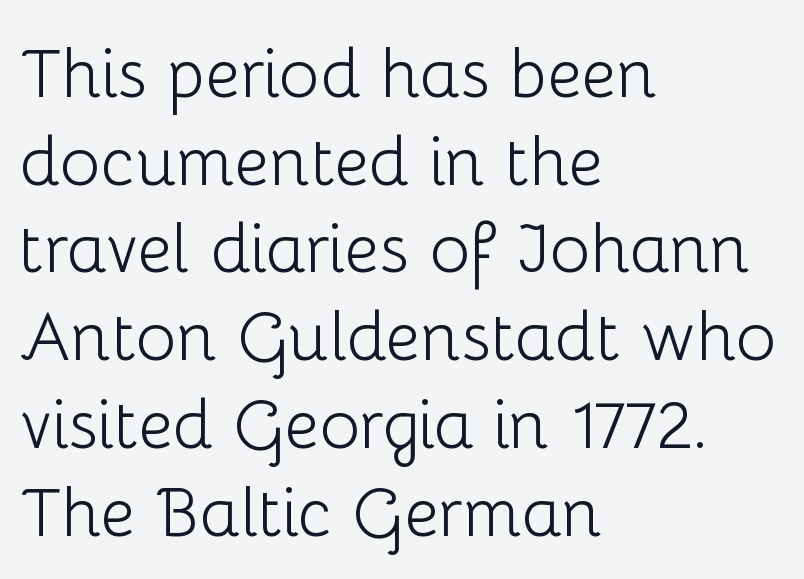
{"serif": "no", "italic": "no", "bold": "no", "weight": "light", "width": "normal", "stroke_contrast": "low", "x_height": "medium", "monospaced": "no", "underline": "no", "align": "left", "line_spacing": "normal", "line_spacing_ratio": 1.29, "letter_spacing": "normal", "letter_spacing_em": 0.0, "glyph_px": 68}
